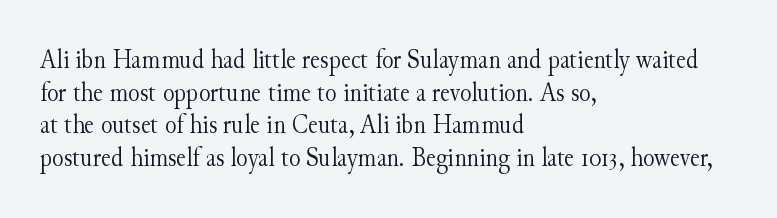
{"italic": "no", "bold": "no", "underline": "no", "align": "left", "line_spacing_ratio": 1.21, "letter_spacing": "normal", "letter_spacing_em": 0.0, "glyph_px": 27}
